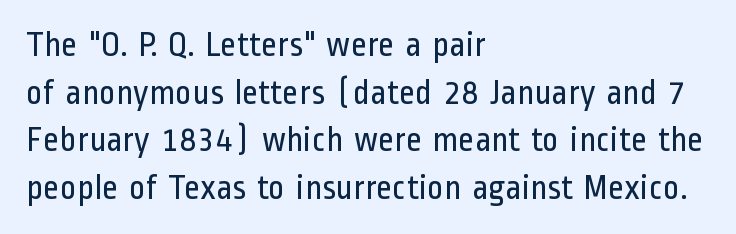
{"serif": "no", "italic": "no", "bold": "no", "weight": "regular", "width": "condensed", "stroke_contrast": "low", "x_height": "medium", "monospaced": "no", "underline": "no", "align": "left", "line_spacing": "normal", "line_spacing_ratio": 1.36, "letter_spacing": "normal", "letter_spacing_em": 0.0, "glyph_px": 35}
